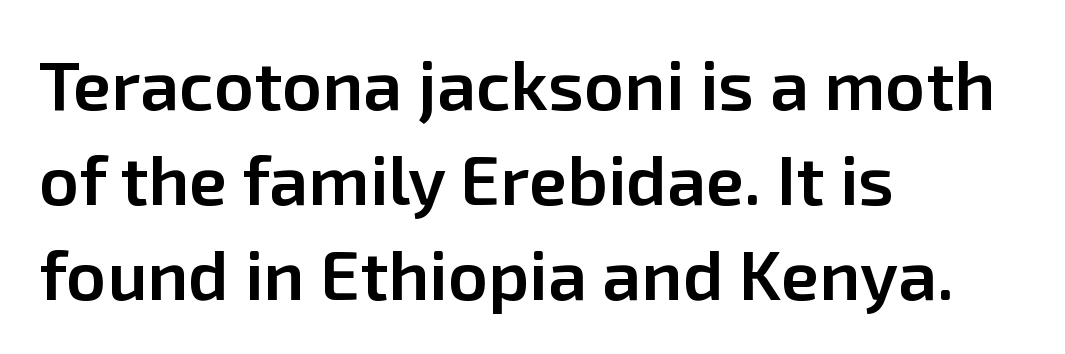
Typographic density is moderately raised because the face is semibold. The passage shown stacks its lines at a standard gap. Descenders are the only things crossing below the line. This sample has the flowing, uneven cadence of proportional lettering.
